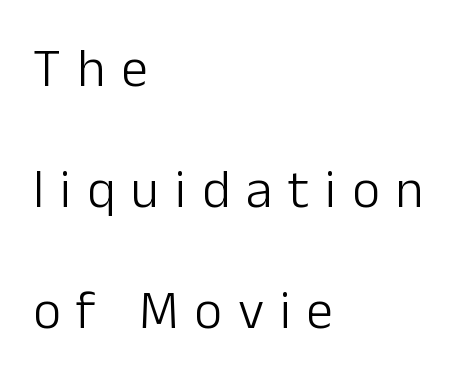
The image shows 54 px light sans-serif type, upright; set left-aligned, loose line spacing (2.24x), unusually wide letter spacing (+0.29 em), not underlined; low stroke contrast and a medium x-height.
